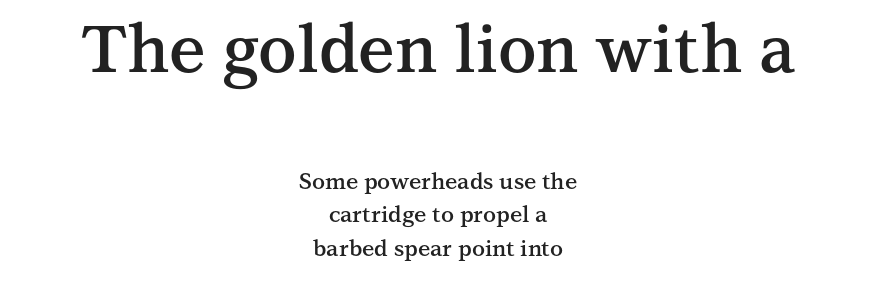
The image shows 65 px semibold serif type, upright; set centered, normal line spacing (1.52x), normal letter spacing, not underlined; the first (top) block is 2.95x larger; medium stroke contrast and a medium x-height.
